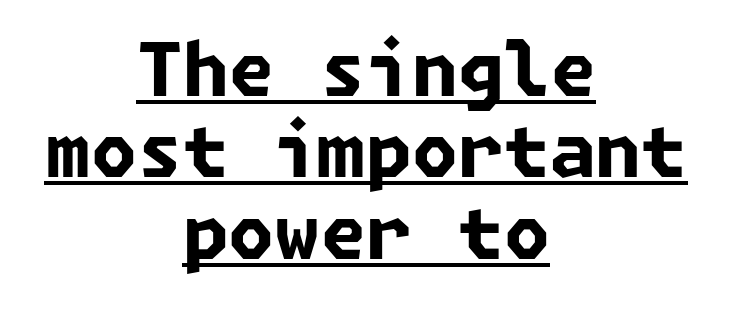
Q: Is the text bold? A: Yes.
Q: Is the typeface a serif or a sans-serif typeface? A: Sans-serif.
Q: Is the text underlined? A: Yes.
Q: How is the paragraph aligned? A: Centered.
Q: Is the spacing between letters normal or unusually wide? A: Normal.
Q: Is the spacing between lines tight, normal or loose? A: Tight.
Q: Width (condensed, normal, or wide)? A: Normal.
Q: Stroke contrast? A: Low.
Q: x-height? A: Medium.
